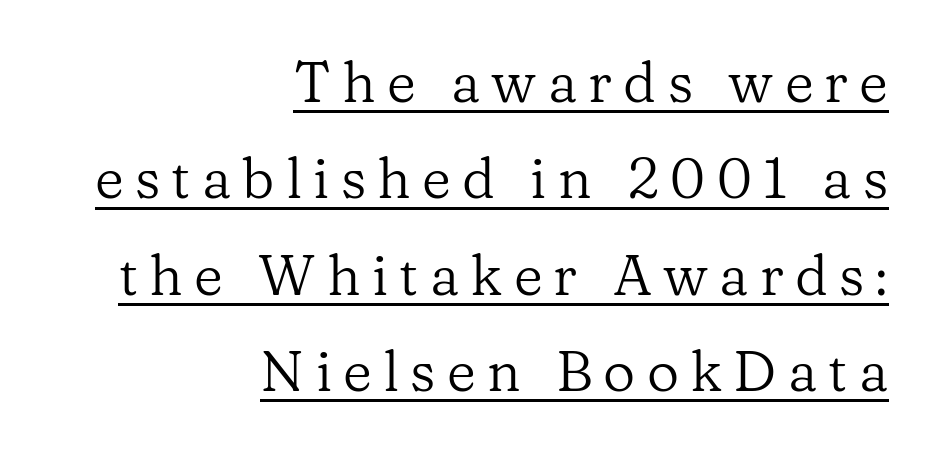
Display-style spreading of the glyphs; the letterfit is very open. These lines are rendered in a variable-pitch font. Every row of glyphs terminates at an identical x-position on the right. Decoration check: the copy is underlined. Italic: no, the glyphs are upright roman.
